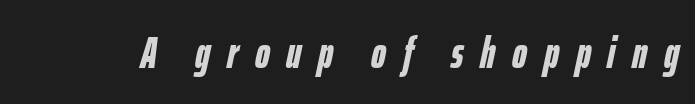
Looking at the ascenders, they clearly lean. Words float on clear page, feet unadorned. The characters look thick and weighty, a clear bold. These lines are rendered in a variable-pitch font. Each word looks stretched out because of the extra space between its letters.
